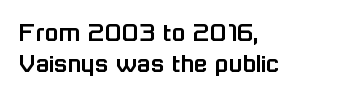
Q: Is the text italic (slanted)? A: No, it is upright.
Q: Is the typeface a serif or a sans-serif typeface? A: Sans-serif.
Q: Is the text underlined? A: No.
Q: How is the paragraph aligned? A: Left-aligned.
Q: Is the spacing between letters normal or unusually wide? A: Normal.
Q: Is the spacing between lines tight, normal or loose? A: Tight.
Q: Width (condensed, normal, or wide)? A: Normal.
Q: Stroke contrast? A: Low.
Q: x-height? A: Medium.
Q: Monospaced? A: No.
